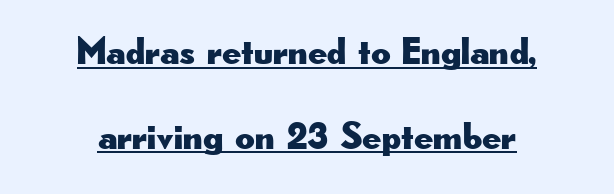
Q: Is the text italic (slanted)? A: No, it is upright.
Q: Is the typeface a serif or a sans-serif typeface? A: Sans-serif.
Q: Is the text underlined? A: Yes.
Q: How is the paragraph aligned? A: Centered.
Q: Is the spacing between letters normal or unusually wide? A: Normal.
Q: Is the spacing between lines tight, normal or loose? A: Loose.
Q: Width (condensed, normal, or wide)? A: Wide.
Q: Stroke contrast? A: Low.
Q: x-height? A: Small.
Q: Monospaced? A: No.
